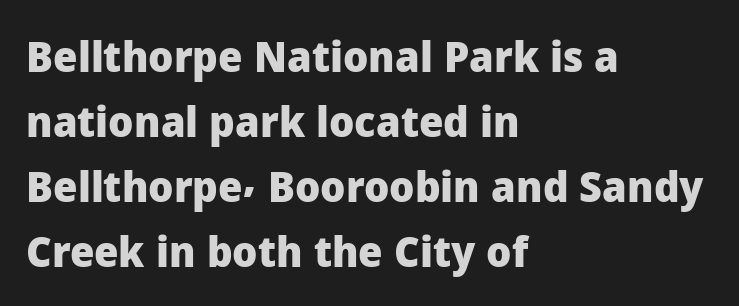
The image shows 43 px heavy sans-serif type, upright; set left-aligned, normal line spacing (1.51x), normal letter spacing, not underlined; low stroke contrast and a medium x-height.
